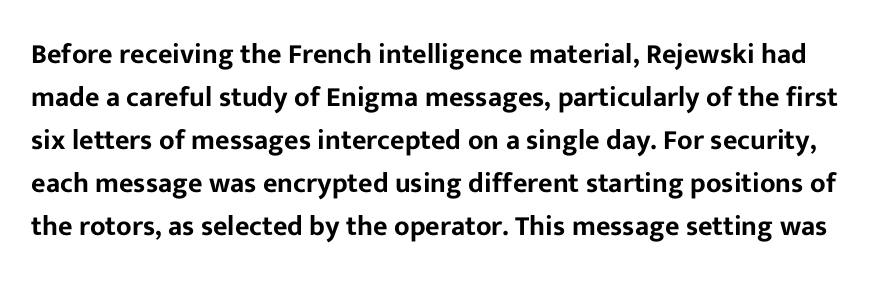
{"serif": "no", "italic": "no", "width": "normal", "stroke_contrast": "low", "x_height": "medium", "monospaced": "no", "underline": "no", "line_spacing": "normal", "line_spacing_ratio": 1.54, "letter_spacing": "normal", "letter_spacing_em": 0.0, "glyph_px": 28}
